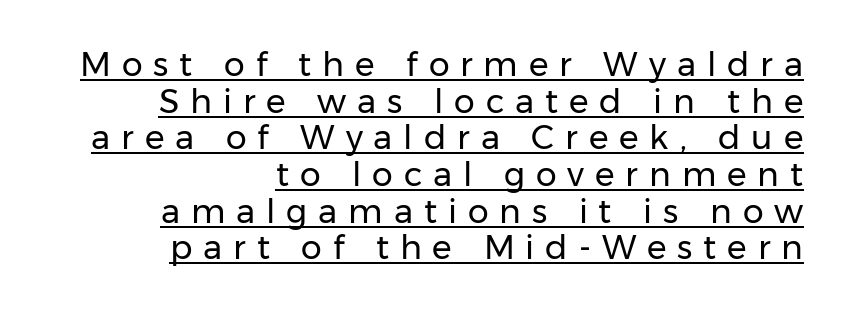
{"serif": "no", "italic": "no", "bold": "no", "weight": "regular", "width": "normal", "stroke_contrast": "low", "x_height": "medium", "monospaced": "no", "underline": "yes", "align": "right", "line_spacing": "tight", "line_spacing_ratio": 1.11, "letter_spacing": "wide", "letter_spacing_em": 0.33, "glyph_px": 33}
